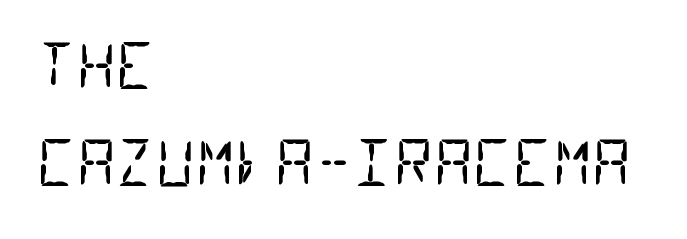
Q: Is the text bold? A: No.
Q: Is the typeface a serif or a sans-serif typeface? A: Sans-serif.
Q: Is the text underlined? A: No.
Q: How is the paragraph aligned? A: Left-aligned.
Q: Is the spacing between letters normal or unusually wide? A: Normal.
Q: Is the spacing between lines tight, normal or loose? A: Normal.
Q: Width (condensed, normal, or wide)? A: Condensed.
Q: Stroke contrast? A: Low.
Q: x-height? A: Large.
Q: Monospaced? A: Yes.
